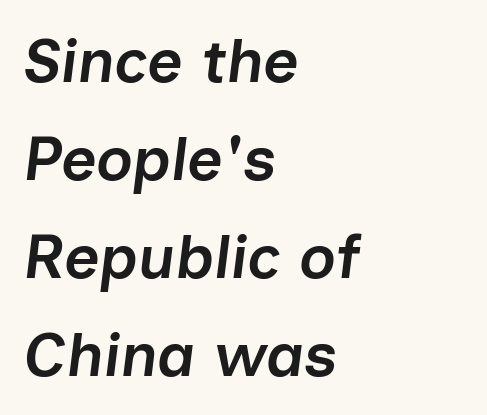
Q: Is the text bold? A: Semi-bold.
Q: Is the text italic (slanted)? A: Yes, it leans right by about 7 degrees.
Q: Is the text underlined? A: No.
Q: How is the paragraph aligned? A: Left-aligned.
Q: Is the spacing between letters normal or unusually wide? A: Normal.
Q: Is the spacing between lines tight, normal or loose? A: Normal.
Q: Width (condensed, normal, or wide)? A: Normal.
Q: Stroke contrast? A: Low.
Q: x-height? A: Medium.
Q: Monospaced? A: No.
